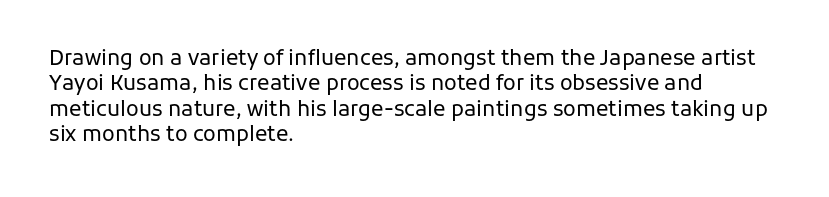
{"italic": "no", "bold": "no", "underline": "no", "align": "left", "line_spacing_ratio": 1.21, "letter_spacing": "normal", "letter_spacing_em": 0.0, "glyph_px": 21}
